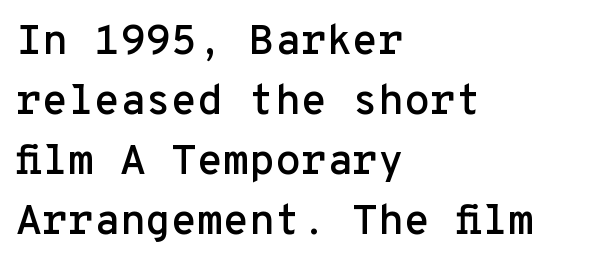
The image shows 42 px sans-serif type, upright, monospaced; set left-aligned, normal line spacing (1.43x), normal letter spacing, not underlined; low stroke contrast and a medium x-height.
